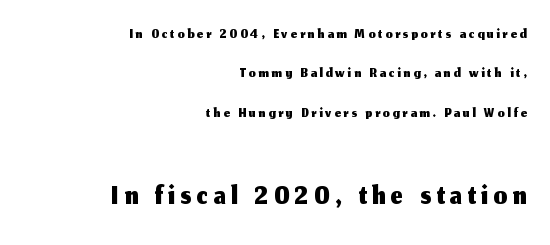
{"serif": "no", "italic": "no", "width": "normal", "stroke_contrast": "medium", "x_height": "medium", "monospaced": "no", "underline": "no", "align": "right", "line_spacing_ratio": 1.79, "larger_block": "second", "size_ratio": 1.95, "glyph_px": 43}
